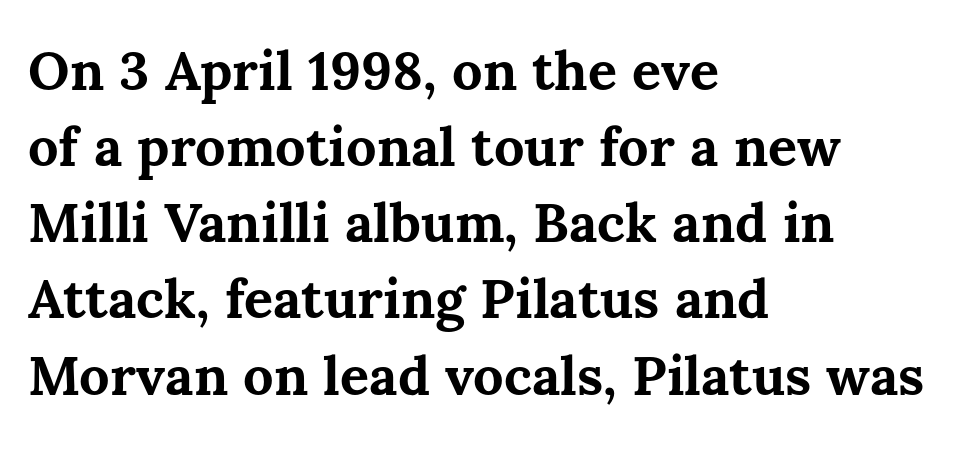
Q: Is the text bold? A: Yes.
Q: Is the text italic (slanted)? A: No, it is upright.
Q: Is the text underlined? A: No.
Q: How is the paragraph aligned? A: Left-aligned.
Q: Is the spacing between letters normal or unusually wide? A: Normal.
Q: Is the spacing between lines tight, normal or loose? A: Normal.
Q: Width (condensed, normal, or wide)? A: Normal.
Q: Stroke contrast? A: Medium.
Q: x-height? A: Medium.
Q: Monospaced? A: No.
